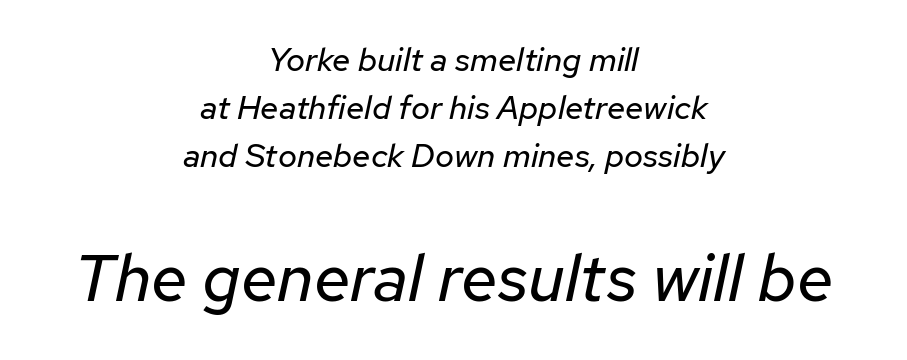
The line-height multiplier appears to be the usual default. The rendering applies a slant to the glyphs. The area under the type is left untouched. The cut favours lightness, reaching ordinary text weight at its darkest.
